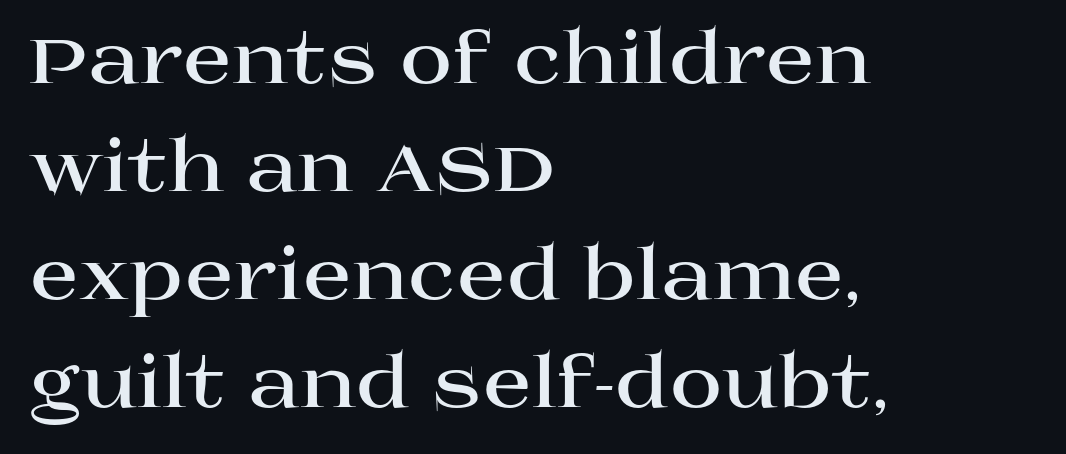
Q: Is the text bold? A: Yes.
Q: Is the text italic (slanted)? A: No, it is upright.
Q: Is the typeface a serif or a sans-serif typeface? A: Serif.
Q: Is the text underlined? A: No.
Q: How is the paragraph aligned? A: Left-aligned.
Q: Is the spacing between letters normal or unusually wide? A: Normal.
Q: Is the spacing between lines tight, normal or loose? A: Normal.
Q: Width (condensed, normal, or wide)? A: Wide.
Q: Stroke contrast? A: High.
Q: x-height? A: Large.
Q: Monospaced? A: No.
